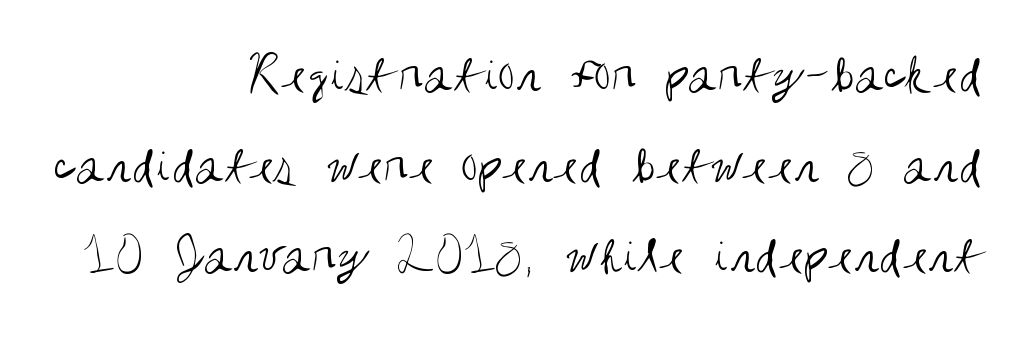
Teacher's note: observe the even right margin — that is flush-right alignment. The horizontal fit of the characters is conventional and even. The face used here is proportionally spaced, like ordinary book or web type. Weight: in the light-to-regular range. Leading: standard.
